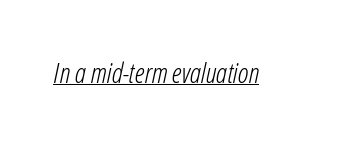
The image shows 28 px light, condensed type, italic (leaning right); set normal letter spacing, underlined; low stroke contrast and a medium x-height.
